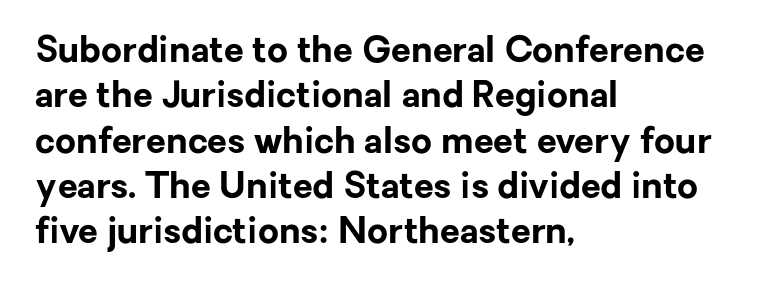
Q: Is the text bold? A: Yes.
Q: Is the text italic (slanted)? A: No, it is upright.
Q: Is the typeface a serif or a sans-serif typeface? A: Sans-serif.
Q: Is the text underlined? A: No.
Q: How is the paragraph aligned? A: Left-aligned.
Q: Is the spacing between letters normal or unusually wide? A: Normal.
Q: Is the spacing between lines tight, normal or loose? A: Normal.
Q: Width (condensed, normal, or wide)? A: Normal.
Q: Stroke contrast? A: Low.
Q: x-height? A: Medium.
Q: Monospaced? A: No.
